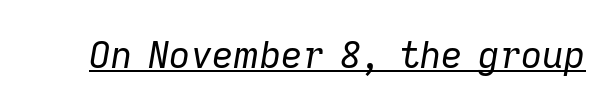
The image shows 37 px regular-weight type, italic (leaning right); set normal letter spacing, underlined; low stroke contrast and a medium x-height.
